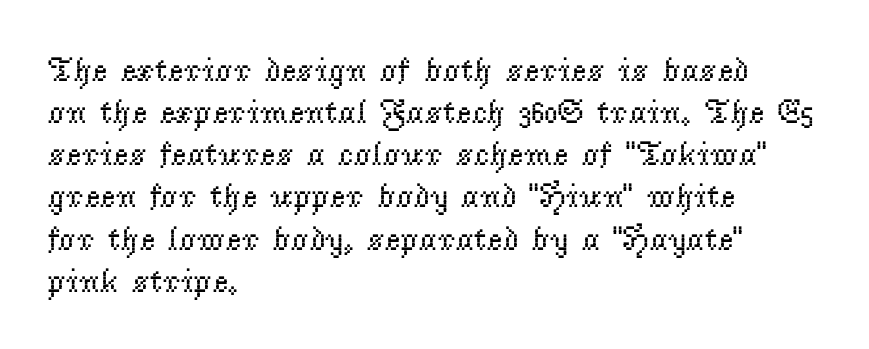
{"serif": "yes", "italic": "no", "bold": "no", "weight": "regular", "width": "normal", "stroke_contrast": "low", "x_height": "small", "monospaced": "no", "underline": "no", "align": "left", "line_spacing_ratio": 1.24, "letter_spacing": "normal", "letter_spacing_em": 0.0, "glyph_px": 34}
